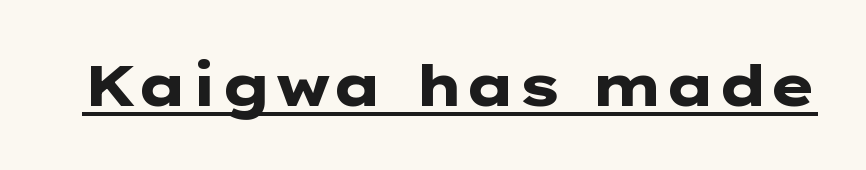
Strong, thick strokes mark this as bold type. This rendering features underlined lettering. Note: no serifs on the glyphs. Default kerning and tracking; the words read as compact shapes. Designer's note — italics off, roman on.
